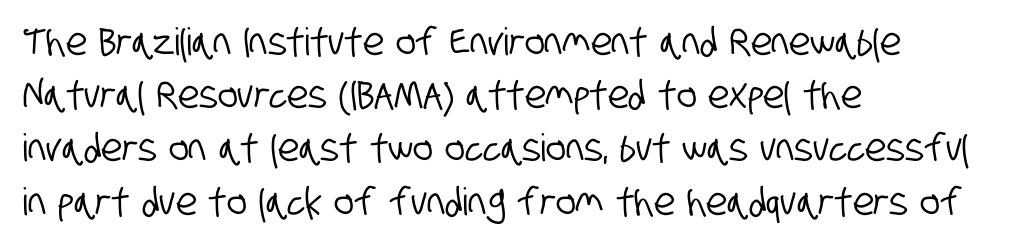
The image shows 38 px condensed sans-serif type; set left-aligned, normal line spacing (1.4x), normal letter spacing, not underlined; low stroke contrast and a large x-height.
